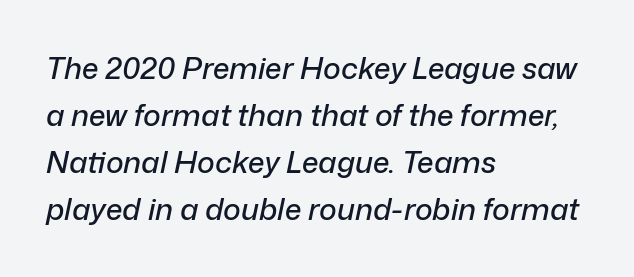
Posture: slanted. Typeset ragged right — the left edge is the straight one. Here the glyphs are tracked normally, forming tight word shapes. Quick note: interline space is typical. The gap between lines stays unmarked. Is this a fixed-width face? No — the glyphs have proportional, varying widths.
